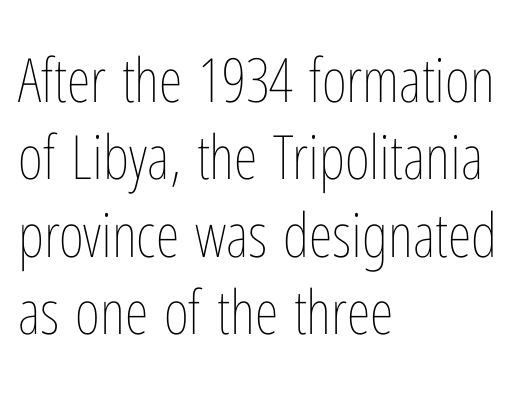
The rendering anchors every line to the left-hand side. The words here are not underlined. Is the stroke heavy? The answer is a plain regular-or-lighter. This sample uses plain, unmodified letter spacing. Is there any slant? The stems are plumb.
